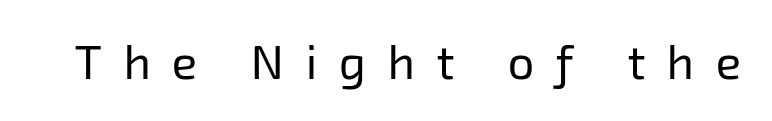
A sans-serif font was chosen for this passage. Clear beneath every line of the passage. Ink coverage per letter is moderate at most. Looks like regular typesetting: each glyph gets only the width it needs. Tracking value appears strongly positive — letters spread wide.
